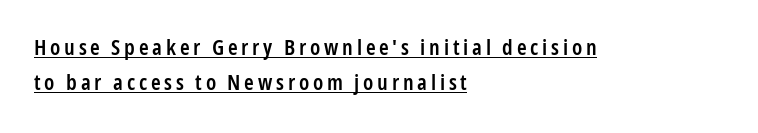
Upright lettering throughout. Caption: multi-line text, flush left, ragged right. Every word sits above its own underline. How heavy is the stroke? Medium-heavy — a semibold, shy of bold.
